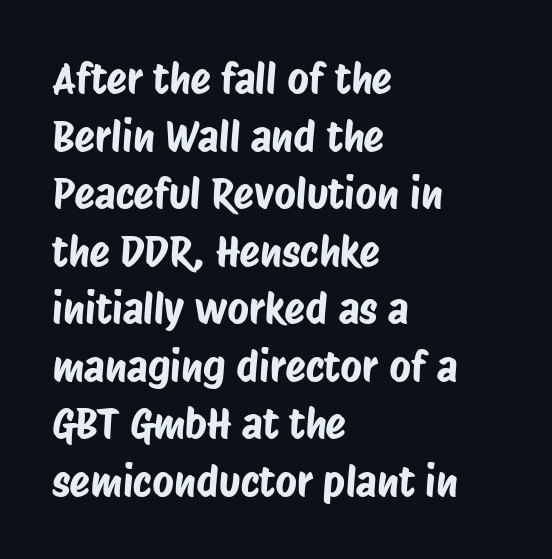
{"serif": "no", "width": "condensed", "stroke_contrast": "low", "x_height": "large", "monospaced": "no", "underline": "no", "align": "left", "line_spacing": "normal", "line_spacing_ratio": 1.37, "letter_spacing": "normal", "letter_spacing_em": 0.0, "glyph_px": 42}
